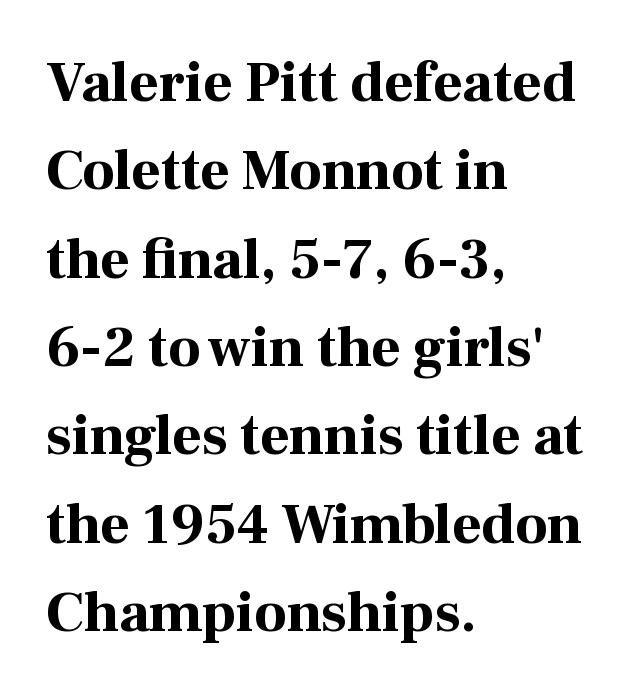
Designer's note — italics off, roman on. The horizontal fit of the characters is conventional and even. A full-strength bold gives these letters their thick strokes. The passage shown is typeset with a serif family. Normally led — the rows are evenly, conventionally spaced.
